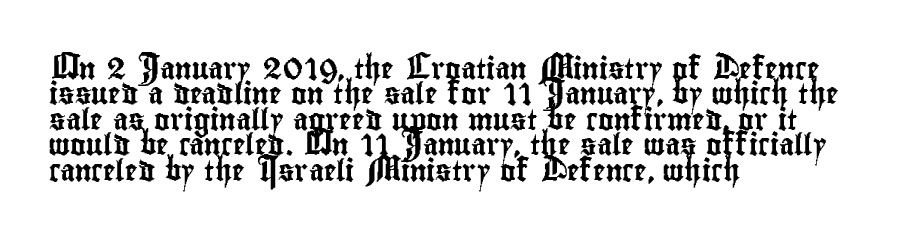
The image shows 21 px text type, upright; set left-aligned, line spacing 1.21x, normal letter spacing, not underlined.
